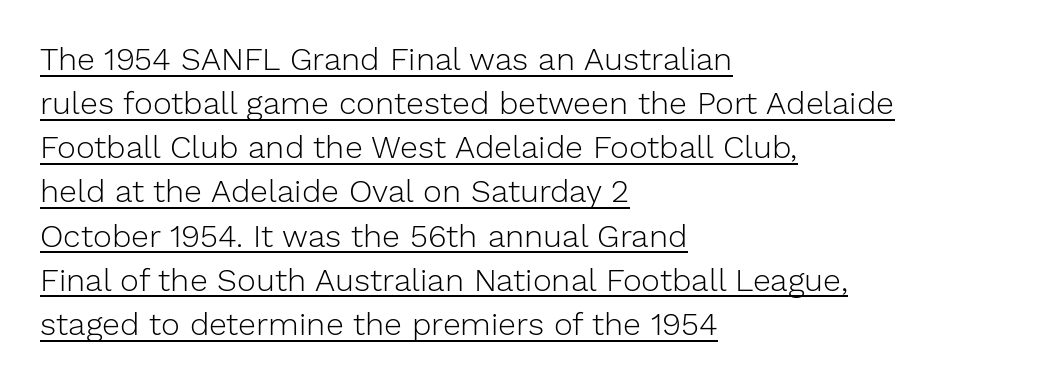
The image shows 32 px light sans-serif type, upright; set left-aligned, normal line spacing (1.38x), normal letter spacing, underlined; low stroke contrast and a medium x-height.
